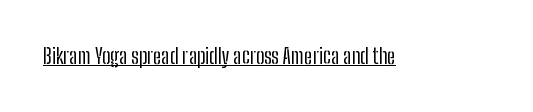
Q: Is the text bold? A: No.
Q: Is the text italic (slanted)? A: No, it is upright.
Q: Is the text underlined? A: Yes.
Q: Is the spacing between letters normal or unusually wide? A: Normal.
